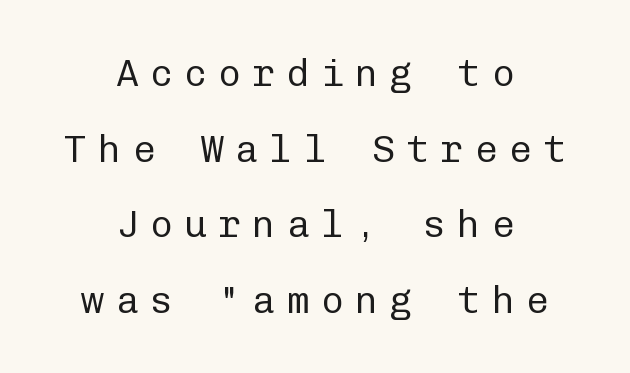
{"serif": "no", "italic": "no", "bold": "no", "weight": "regular", "width": "normal", "stroke_contrast": "low", "x_height": "medium", "monospaced": "yes", "underline": "no", "align": "center", "line_spacing": "loose", "line_spacing_ratio": 1.99, "letter_spacing": "wide", "letter_spacing_em": 0.3, "glyph_px": 38}
